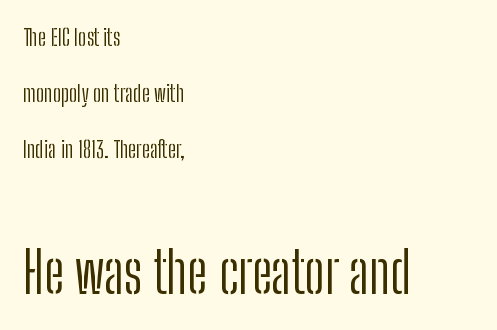
The image shows 57 px light, condensed sans-serif type, upright; set left-aligned, loose line spacing (2.44x), normal letter spacing, not underlined; the second (bottom) block is 2.48x larger; low stroke contrast and a medium x-height.
